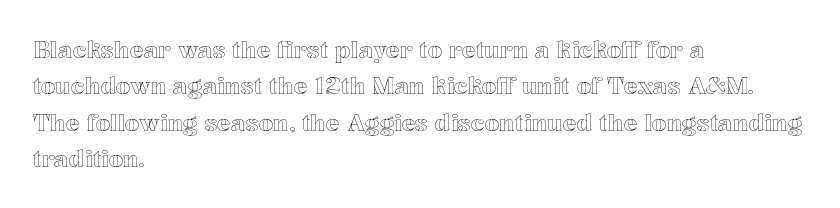
Q: Is the text italic (slanted)? A: No, it is upright.
Q: Is the text underlined? A: No.
Q: How is the paragraph aligned? A: Left-aligned.
Q: Is the spacing between letters normal or unusually wide? A: Normal.
Q: Is the spacing between lines tight, normal or loose? A: Normal.
